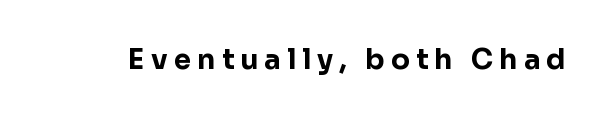
{"serif": "no", "italic": "no", "bold": "yes", "weight": "bold", "width": "normal", "stroke_contrast": "low", "x_height": "medium", "monospaced": "no", "underline": "no", "letter_spacing": "wide", "letter_spacing_em": 0.22, "glyph_px": 28}
